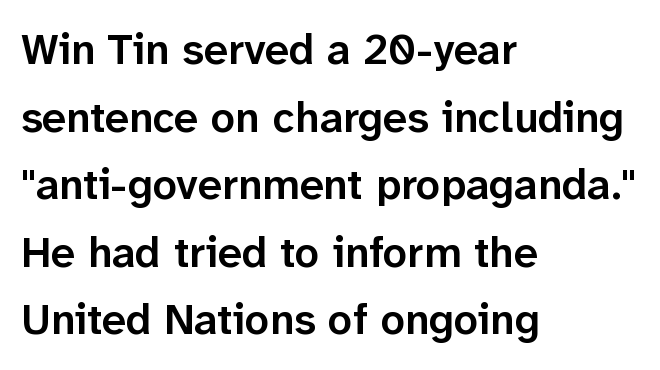
Looks like regular typesetting: each glyph gets only the width it needs. The space directly below the letters is spotless. Baseline-to-baseline distance is the conventional proportion of letter height. Caption: multi-line text, flush left, ragged right. Type style note: lacks serifs. A somewhat darkened texture: the type is semibold rather than bold.
